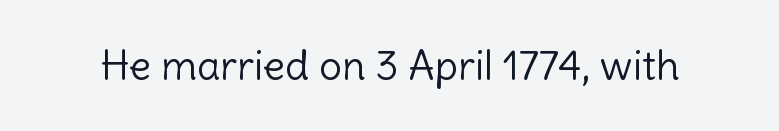
Q: Is the text bold? A: No.
Q: Is the text italic (slanted)? A: No, it is upright.
Q: Is the typeface a serif or a sans-serif typeface? A: Sans-serif.
Q: Is the text underlined? A: No.
Q: Is the spacing between letters normal or unusually wide? A: Normal.
Q: Width (condensed, normal, or wide)? A: Normal.
Q: x-height? A: Medium.
Q: Monospaced? A: No.
